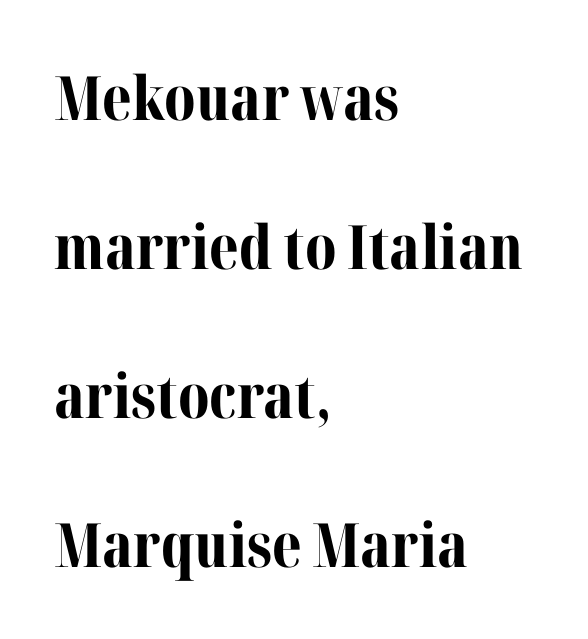
Does the lettering tilt? It doesn't — this is upright. The space directly below the letters is spotless. On the weight axis this lands at bold, roughly 700. The lines in this sample share a left origin and differ only in where they stop.
